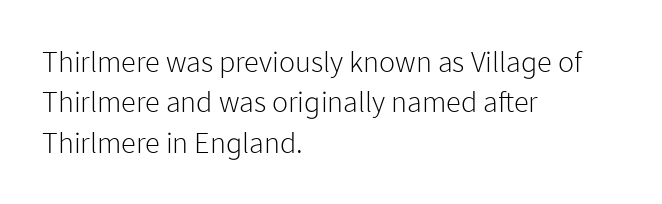
{"serif": "no", "italic": "no", "bold": "no", "weight": "light", "width": "normal", "stroke_contrast": "low", "x_height": "medium", "monospaced": "no", "underline": "no", "align": "left", "line_spacing": "normal", "line_spacing_ratio": 1.35, "letter_spacing": "normal", "letter_spacing_em": 0.0, "glyph_px": 30}
